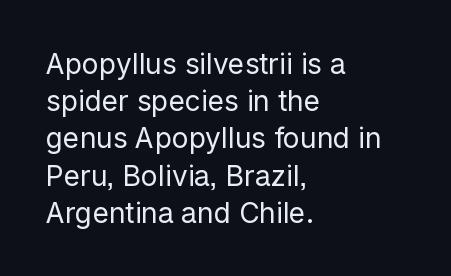
{"serif": "no", "italic": "no", "bold": "no", "weight": "regular", "width": "normal", "stroke_contrast": "low", "x_height": "medium", "monospaced": "no", "underline": "no", "align": "left", "line_spacing": "normal", "line_spacing_ratio": 1.33, "letter_spacing": "normal", "letter_spacing_em": 0.0, "glyph_px": 28}
